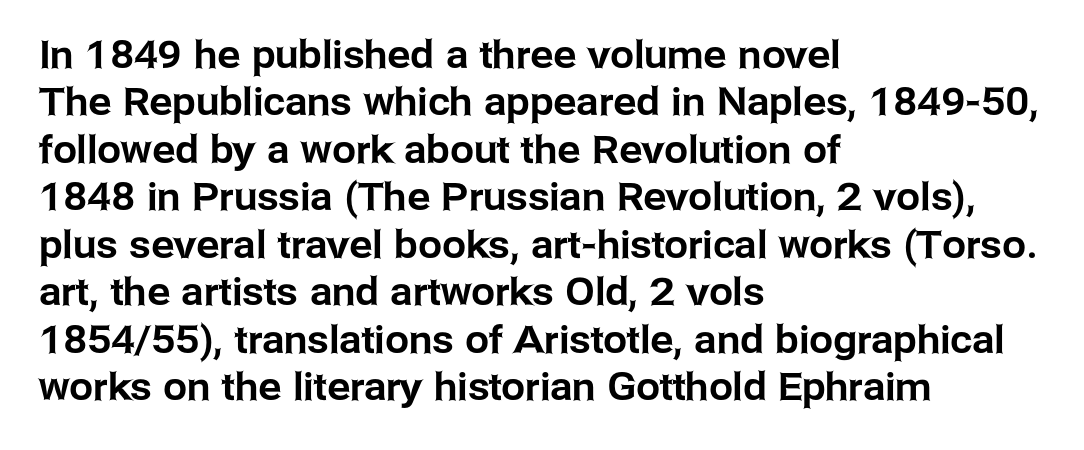
Q: Is the text italic (slanted)? A: No, it is upright.
Q: Is the typeface a serif or a sans-serif typeface? A: Sans-serif.
Q: Is the text underlined? A: No.
Q: How is the paragraph aligned? A: Left-aligned.
Q: Is the spacing between letters normal or unusually wide? A: Normal.
Q: Is the spacing between lines tight, normal or loose? A: Normal.
Q: Width (condensed, normal, or wide)? A: Normal.
Q: Stroke contrast? A: Low.
Q: x-height? A: Medium.
Q: Monospaced? A: No.
